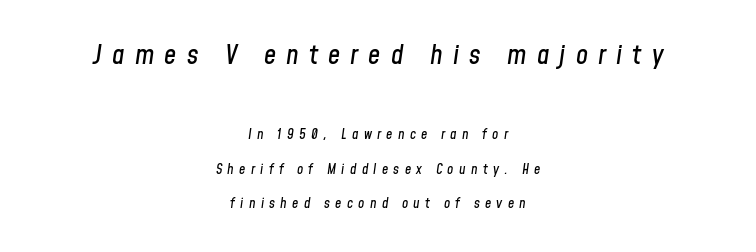
{"italic": "yes", "lean": "right", "slant_degrees": 8, "underline": "no", "align": "center", "line_spacing": "loose", "line_spacing_ratio": 2.47, "letter_spacing": "wide", "letter_spacing_em": 0.38, "larger_block": "first", "size_ratio": 1.93, "glyph_px": 27}
